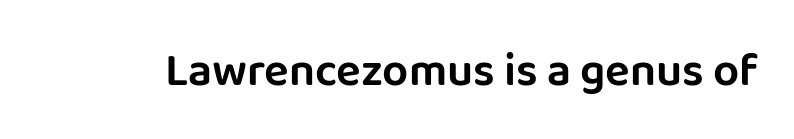
Q: Is the text italic (slanted)? A: No, it is upright.
Q: Is the typeface a serif or a sans-serif typeface? A: Sans-serif.
Q: Is the text underlined? A: No.
Q: Is the spacing between letters normal or unusually wide? A: Normal.
Q: Width (condensed, normal, or wide)? A: Normal.
Q: Stroke contrast? A: Low.
Q: x-height? A: Large.
Q: Monospaced? A: No.
